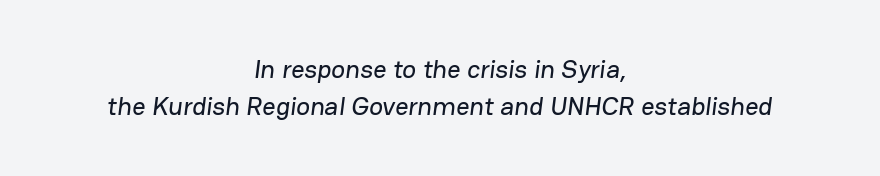
{"underline": "no", "align": "center", "line_spacing": "normal", "line_spacing_ratio": 1.44, "letter_spacing": "normal", "letter_spacing_em": 0.0, "glyph_px": 26}
